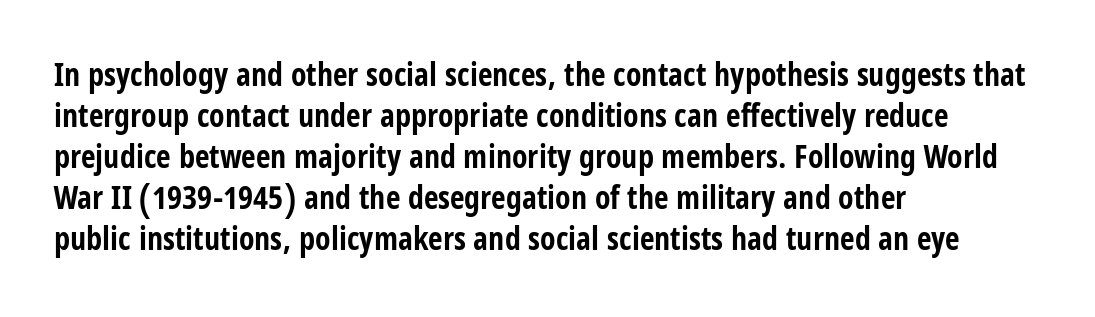
The space beneath each line is pristine and unruled. The lettering stays uniformly vertical, giving the passage a roman look. Default kerning and tracking; the words read as compact shapes. The passage shown stacks its lines at a standard gap. Typesetter's note: full bold, strokes at maximum text heaviness.
